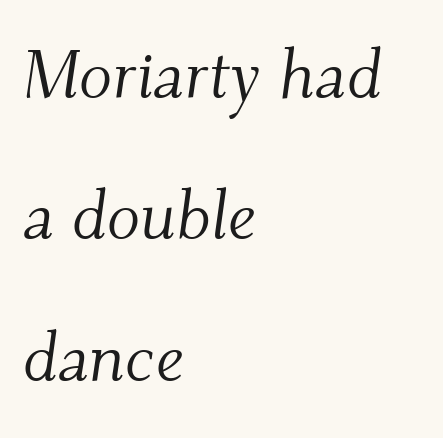
{"serif": "yes", "italic": "yes", "lean": "right", "slant_degrees": 9, "bold": "no", "weight": "light", "width": "normal", "stroke_contrast": "medium", "x_height": "small", "monospaced": "no", "underline": "no", "align": "left", "line_spacing": "loose", "line_spacing_ratio": 2.05, "letter_spacing": "normal", "letter_spacing_em": 0.0, "glyph_px": 69}
